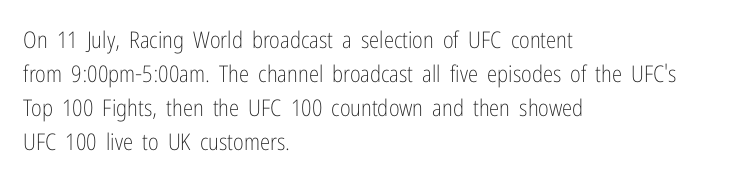
The type sits square on the baseline with zero lean. Stem width sits at or under what a default text font uses. Horizontally, the lines are justified to the leading edge only. This sample keeps an unexceptional amount of space between lines. The space beneath each line is pristine and unruled. There is no visible air inserted between adjacent glyphs.
